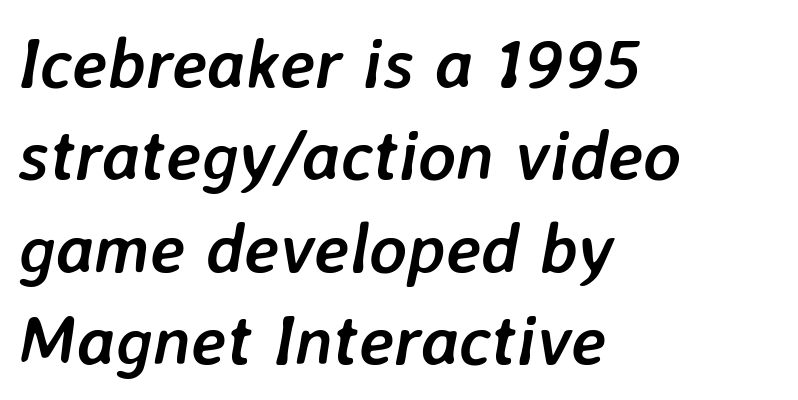
The image shows 71 px semibold type, italic (leaning right); set left-aligned, normal line spacing (1.3x), normal letter spacing, not underlined; low stroke contrast and a medium x-height.
